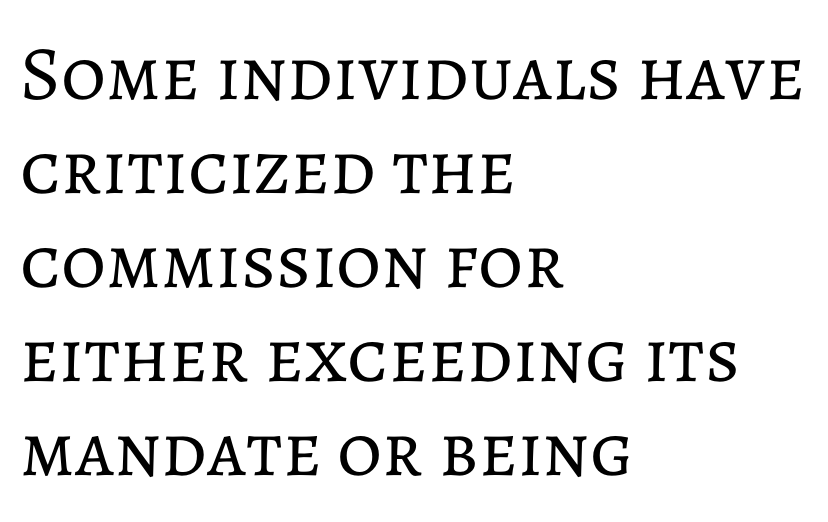
Q: Is the text bold? A: No.
Q: Is the text italic (slanted)? A: No, it is upright.
Q: Is the text underlined? A: No.
Q: How is the paragraph aligned? A: Left-aligned.
Q: Is the spacing between letters normal or unusually wide? A: Normal.
Q: Width (condensed, normal, or wide)? A: Normal.
Q: Stroke contrast? A: Low.
Q: x-height? A: Medium.
Q: Monospaced? A: No.
